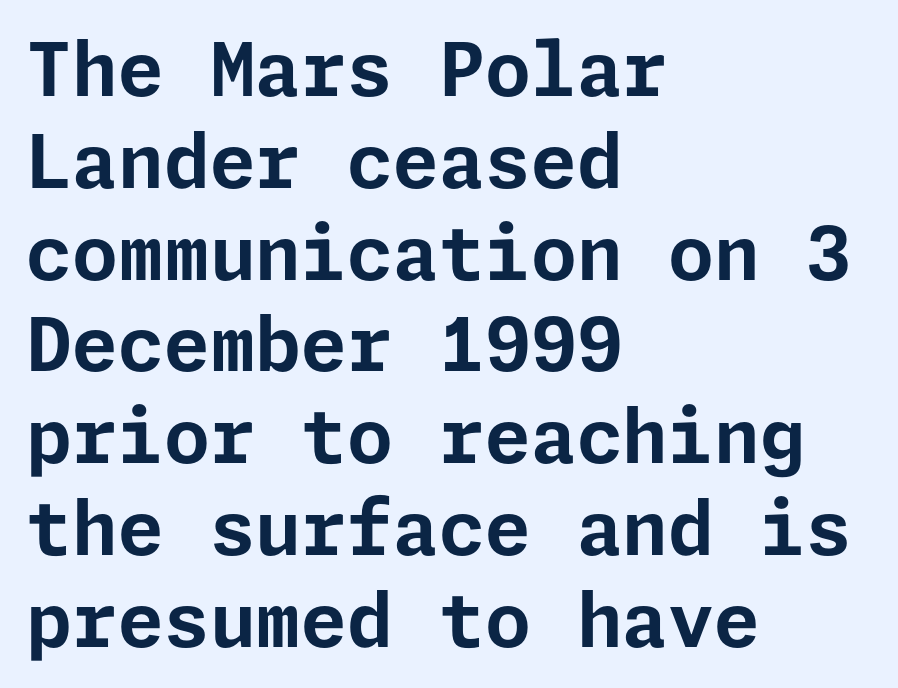
The image shows 74 px bold sans-serif type, upright; set left-aligned, line spacing 1.24x, normal letter spacing, not underlined; low stroke contrast and a medium x-height.
